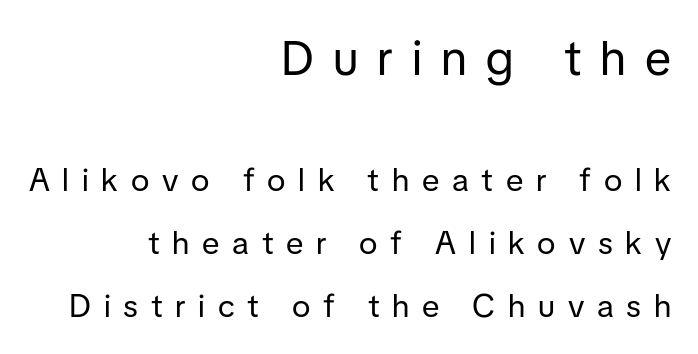
Q: Is the text bold? A: No.
Q: Is the text italic (slanted)? A: No, it is upright.
Q: Is the typeface a serif or a sans-serif typeface? A: Sans-serif.
Q: Is the text underlined? A: No.
Q: How is the paragraph aligned? A: Right-aligned.
Q: Is the spacing between letters normal or unusually wide? A: Unusually wide.
Q: Is the spacing between lines tight, normal or loose? A: Loose.
Q: Which block of text is set in a larger size, the first (top) or the second (bottom)? A: The first (top) one.
Q: Width (condensed, normal, or wide)? A: Normal.
Q: Stroke contrast? A: Low.
Q: x-height? A: Medium.
Q: Monospaced? A: No.
